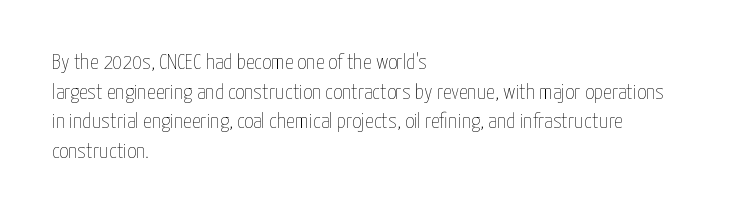
The image shows 22 px text type, upright; set left-aligned, normal line spacing (1.35x), normal letter spacing, not underlined.
